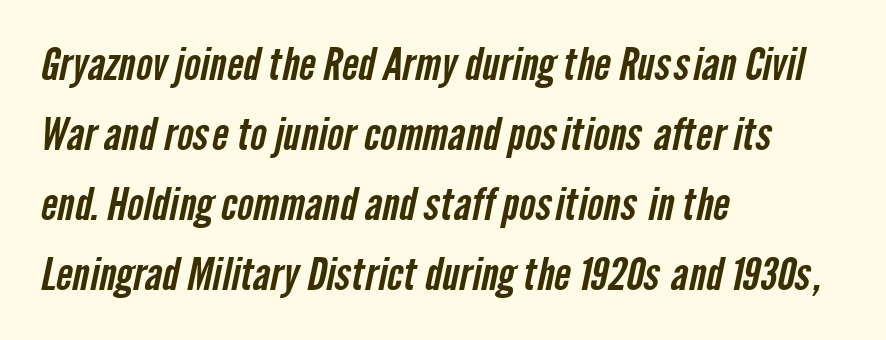
Q: Is the typeface a serif or a sans-serif typeface? A: Sans-serif.
Q: Is the text underlined? A: No.
Q: How is the paragraph aligned? A: Left-aligned.
Q: Is the spacing between letters normal or unusually wide? A: Normal.
Q: Is the spacing between lines tight, normal or loose? A: Normal.
Q: Width (condensed, normal, or wide)? A: Condensed.
Q: Stroke contrast? A: Low.
Q: x-height? A: Medium.
Q: Monospaced? A: No.
